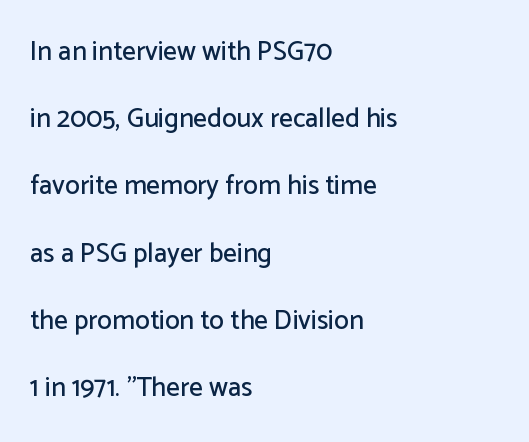
Q: Is the text italic (slanted)? A: No, it is upright.
Q: Is the text underlined? A: No.
Q: How is the paragraph aligned? A: Left-aligned.
Q: Is the spacing between letters normal or unusually wide? A: Normal.
Q: Is the spacing between lines tight, normal or loose? A: Loose.
